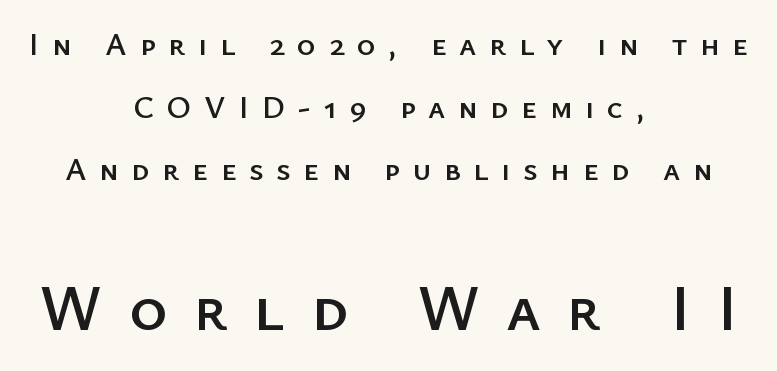
Alignment: centered. Leading is clearly above the norm, producing a sparse column. Plain, unruled lines of type. Look at the bottom of the vertical strokes: they stop flat, with no serifs.
